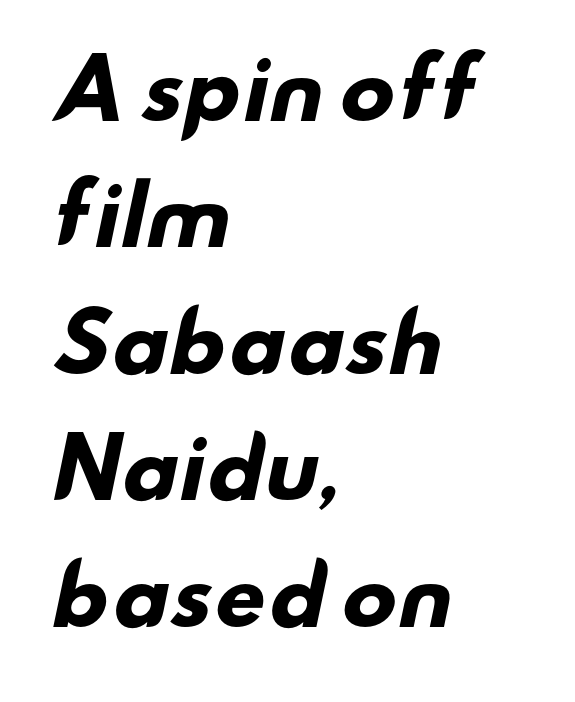
Q: Is the text bold? A: Yes.
Q: Is the typeface a serif or a sans-serif typeface? A: Sans-serif.
Q: Is the text underlined? A: No.
Q: How is the paragraph aligned? A: Left-aligned.
Q: Is the spacing between letters normal or unusually wide? A: Normal.
Q: Is the spacing between lines tight, normal or loose? A: Normal.
Q: Width (condensed, normal, or wide)? A: Wide.
Q: Stroke contrast? A: Low.
Q: x-height? A: Small.
Q: Monospaced? A: No.
